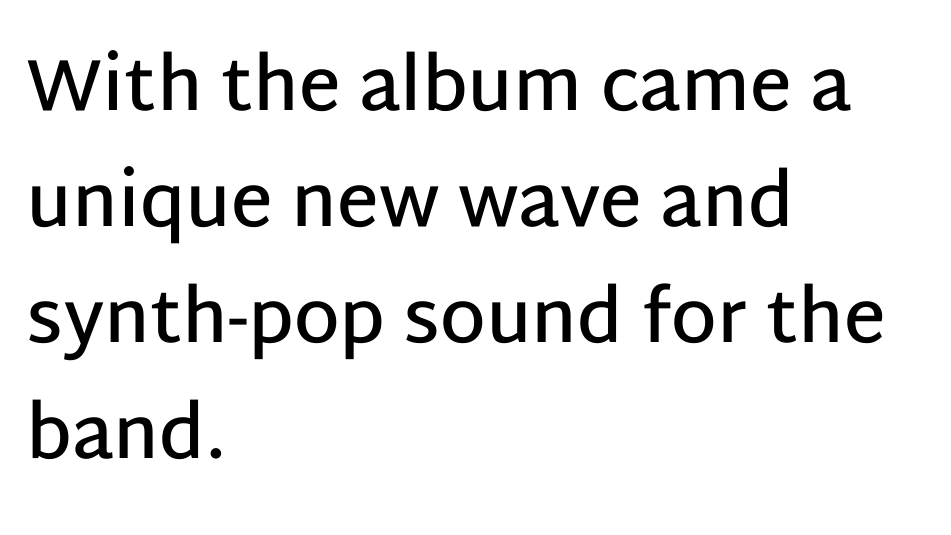
The image shows 73 px semibold sans-serif type, upright; set left-aligned, normal line spacing (1.59x), normal letter spacing, not underlined; low stroke contrast and a large x-height.
